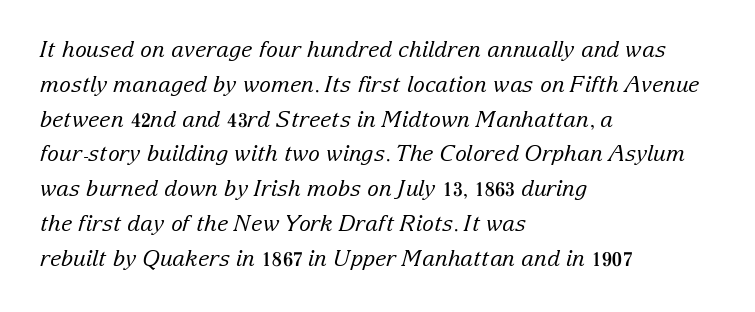
{"italic": "yes", "lean": "right", "slant_degrees": 15, "bold": "no", "underline": "no", "align": "left", "line_spacing": "normal", "line_spacing_ratio": 1.58, "letter_spacing": "normal", "letter_spacing_em": 0.0, "glyph_px": 22}
